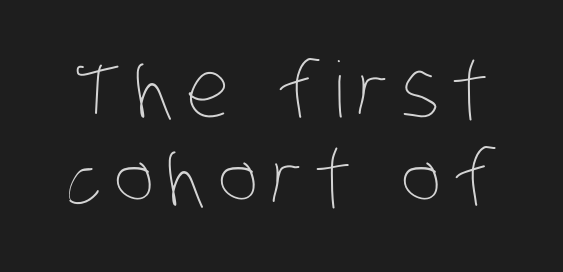
{"bold": "no", "weight": "thin", "width": "condensed", "stroke_contrast": "low", "x_height": "large", "monospaced": "no", "underline": "no", "line_spacing": "tight", "line_spacing_ratio": 1.14, "glyph_px": 77}
